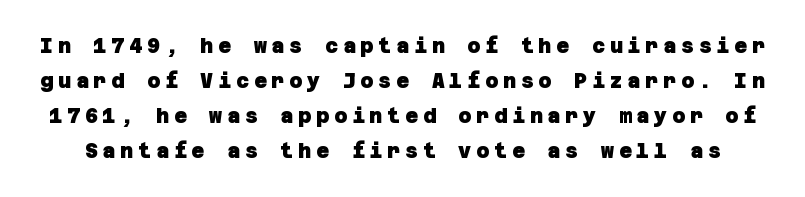
Unmarked baselines from the first word to the last. Between one letter and the next there's a generous, obvious gap. The passage shown is emphatically bold.
